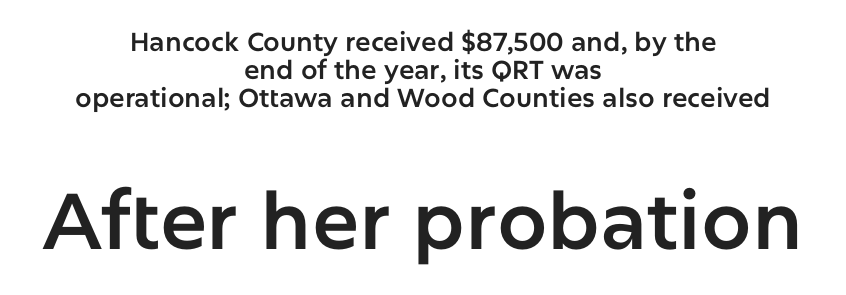
{"serif": "no", "italic": "no", "width": "normal", "stroke_contrast": "low", "x_height": "medium", "monospaced": "no", "underline": "no", "align": "center", "line_spacing": "tight", "line_spacing_ratio": 1.08, "letter_spacing": "normal", "letter_spacing_em": 0.0, "larger_block": "second", "size_ratio": 3.04, "glyph_px": 79}
